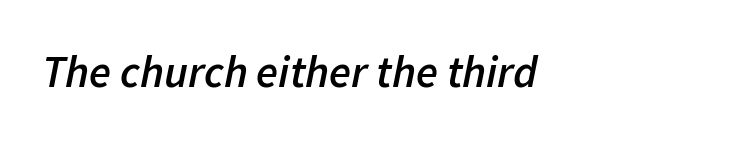
The image shows 45 px semibold type, italic (leaning right); set normal letter spacing, not underlined; low stroke contrast and a medium x-height.
